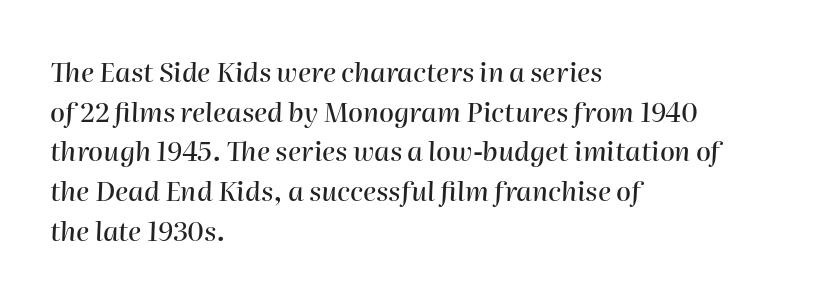
{"italic": "yes", "lean": "right", "slant_degrees": 2, "underline": "no", "align": "left", "line_spacing": "normal", "line_spacing_ratio": 1.47, "letter_spacing": "normal", "letter_spacing_em": 0.0, "glyph_px": 27}
